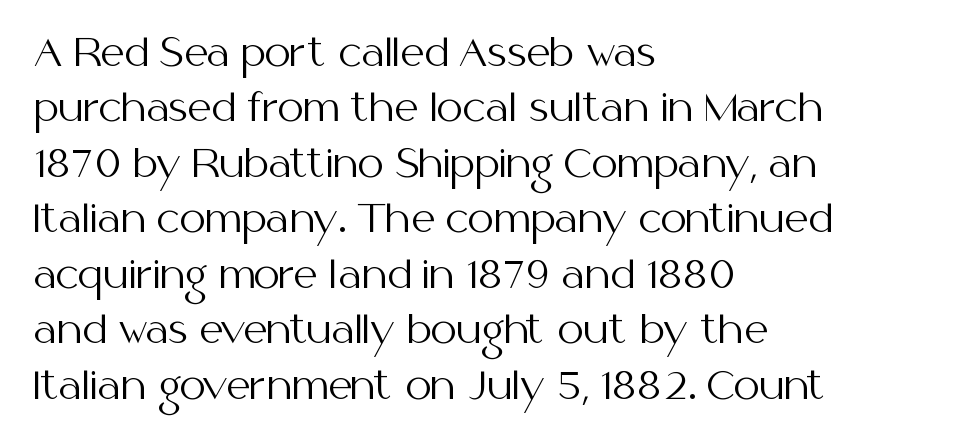
Descenders are the only things crossing below the line. Are there feet on the stems? There aren't — it's a sans. What's the leading like? Ordinary, nothing unusual. This sample has the flowing, uneven cadence of proportional lettering. Reading down the block, your eye returns to a fixed left position each line. Italic: no, the glyphs are upright roman.
